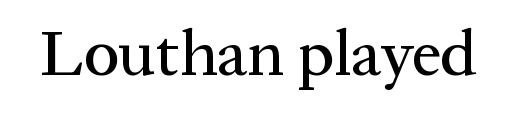
Q: Is the text italic (slanted)? A: No, it is upright.
Q: Is the typeface a serif or a sans-serif typeface? A: Serif.
Q: Is the text underlined? A: No.
Q: Is the spacing between letters normal or unusually wide? A: Normal.
Q: Width (condensed, normal, or wide)? A: Normal.
Q: Stroke contrast? A: Medium.
Q: x-height? A: Medium.
Q: Monospaced? A: No.
